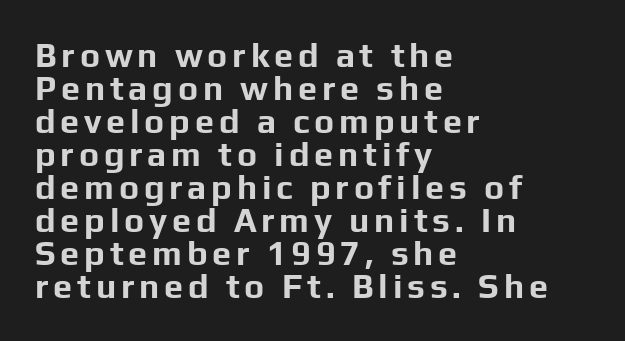
{"serif": "no", "italic": "no", "bold": "yes", "weight": "bold", "width": "normal", "stroke_contrast": "low", "x_height": "medium", "monospaced": "no", "underline": "no", "align": "left", "line_spacing": "tight", "line_spacing_ratio": 0.97, "glyph_px": 34}
